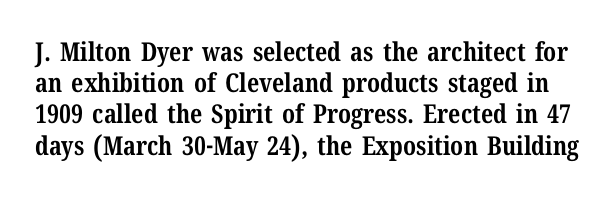
Q: Is the text bold? A: Yes.
Q: Is the text italic (slanted)? A: No, it is upright.
Q: Is the text underlined? A: No.
Q: Is the spacing between letters normal or unusually wide? A: Normal.
